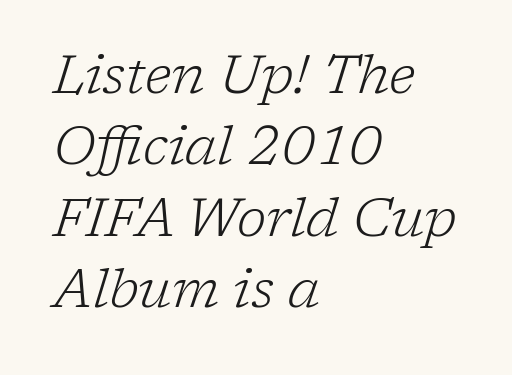
The image shows 54 px light serif type, italic (leaning right); set left-aligned, normal line spacing (1.32x), normal letter spacing, not underlined; low stroke contrast and a medium x-height.
